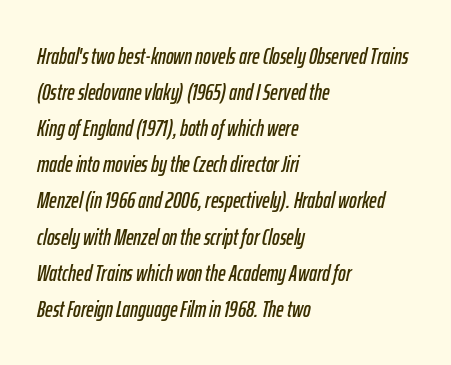
Notice how descenders clear the ascenders below comfortably — that's standard leading. Rendered with sloped, italic letterforms. The zone under the glyphs is completely vacant. Standard letterfit; no display-style spreading of the glyphs.
